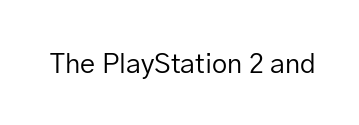
Has an underline been added? It has not. The type is set solid horizontally, with unmodified tracking. The characters are drawn with everyday or finer stroke widths. Every character sits straight up, as roman type does.
